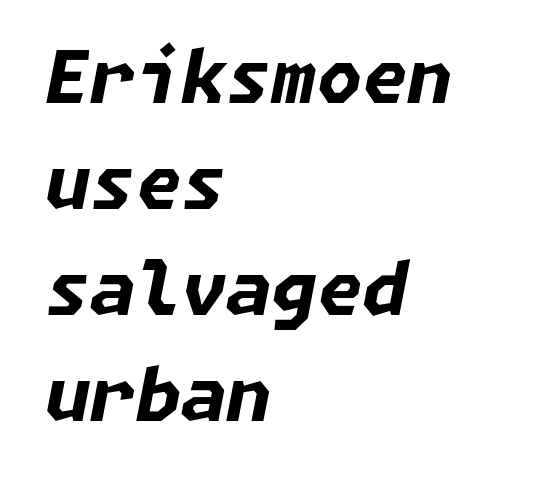
Q: Is the text bold? A: Yes.
Q: Is the text italic (slanted)? A: Yes, it leans right by about 11 degrees.
Q: Is the text underlined? A: No.
Q: How is the paragraph aligned? A: Left-aligned.
Q: Is the spacing between letters normal or unusually wide? A: Normal.
Q: Is the spacing between lines tight, normal or loose? A: Normal.
Q: Width (condensed, normal, or wide)? A: Normal.
Q: Stroke contrast? A: Low.
Q: x-height? A: Medium.
